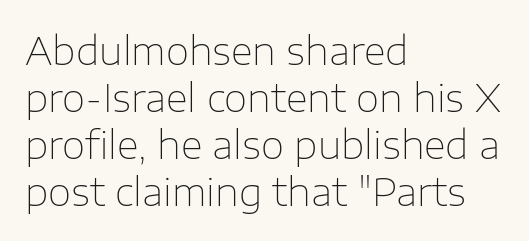
The image shows 38 px thin sans-serif type, upright; set left-aligned, line spacing 1.24x, normal letter spacing, not underlined; low stroke contrast and a medium x-height.
